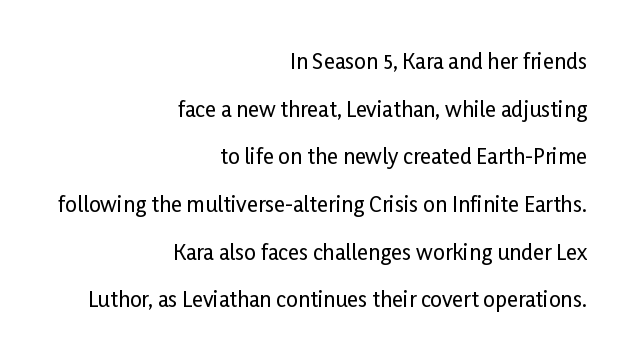
{"italic": "no", "underline": "no", "align": "right", "line_spacing": "loose", "line_spacing_ratio": 2.27, "letter_spacing": "normal", "letter_spacing_em": 0.0, "glyph_px": 21}
